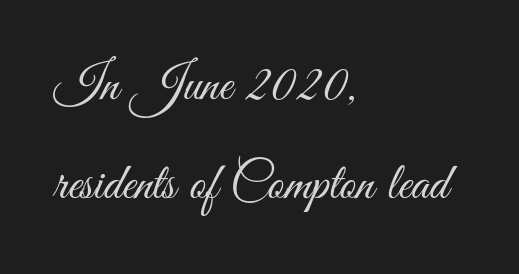
{"serif": "no", "bold": "no", "weight": "light", "width": "condensed", "stroke_contrast": "medium", "x_height": "small", "monospaced": "no", "underline": "no", "align": "left", "line_spacing": "loose", "line_spacing_ratio": 1.91, "letter_spacing": "normal", "letter_spacing_em": 0.0, "glyph_px": 52}
